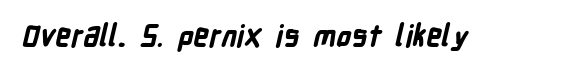
The area under the type is left untouched. Bold? Absolutely — the strokes are thick and heavy. Tracking value appears to be zero — textbook default spacing. The face used here is a sans, in the tradition of grotesques and geometrics. Is this a fixed-width face? No — the glyphs have proportional, varying widths.
